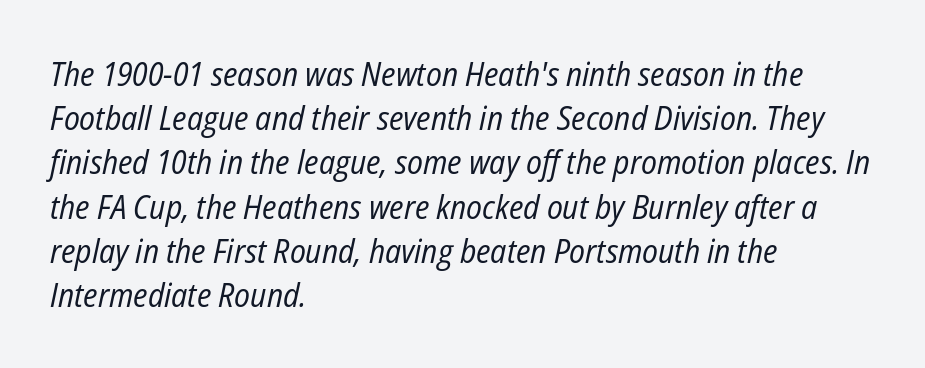
{"italic": "yes", "lean": "right", "slant_degrees": 12, "bold": "no", "weight": "regular", "width": "condensed", "stroke_contrast": "low", "x_height": "medium", "monospaced": "no", "underline": "no", "align": "left", "line_spacing": "normal", "line_spacing_ratio": 1.34, "letter_spacing": "normal", "letter_spacing_em": 0.0, "glyph_px": 33}
